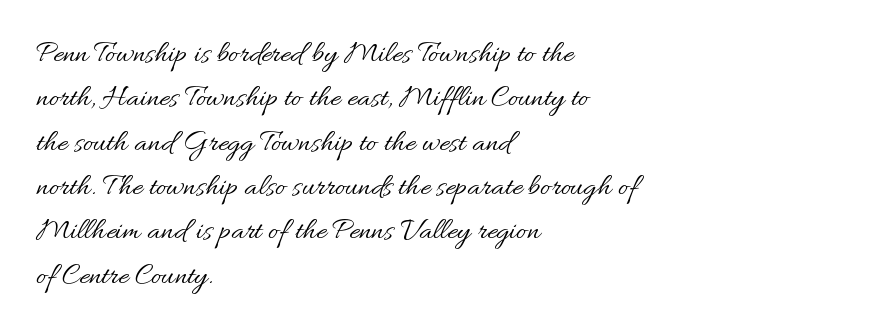
Q: Is the text bold? A: No.
Q: Is the text italic (slanted)? A: Yes.
Q: Is the text underlined? A: No.
Q: How is the paragraph aligned? A: Left-aligned.
Q: Is the spacing between letters normal or unusually wide? A: Normal.
Q: Is the spacing between lines tight, normal or loose? A: Normal.
Q: Width (condensed, normal, or wide)? A: Normal.
Q: Stroke contrast? A: Medium.
Q: x-height? A: Small.
Q: Monospaced? A: No.
